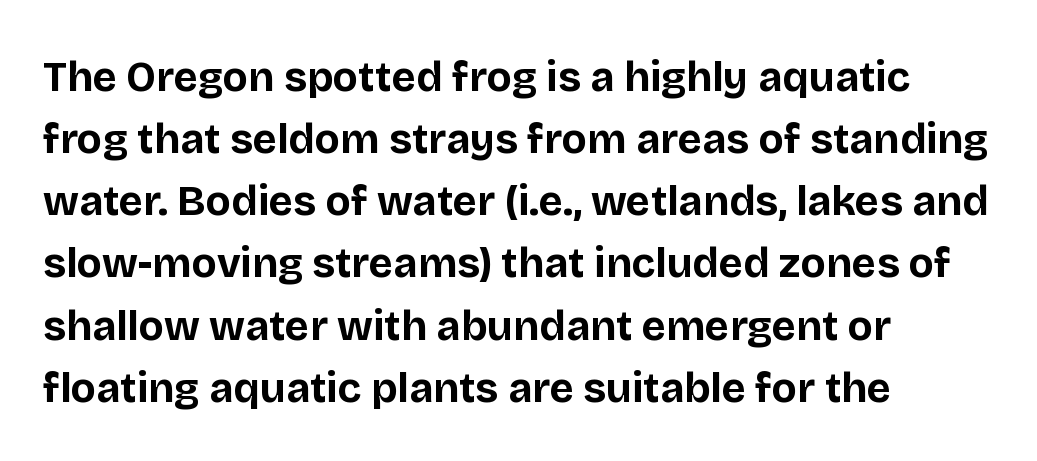
{"serif": "no", "italic": "no", "bold": "yes", "weight": "bold", "width": "normal", "stroke_contrast": "low", "x_height": "large", "monospaced": "no", "underline": "no", "align": "left", "line_spacing": "normal", "line_spacing_ratio": 1.48, "letter_spacing": "normal", "letter_spacing_em": 0.0, "glyph_px": 42}
